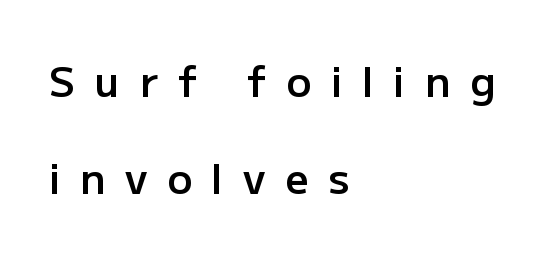
The image shows 41 px semibold sans-serif type, upright; set left-aligned, loose line spacing (2.37x), unusually wide letter spacing (+0.48 em), not underlined; low stroke contrast and a medium x-height.
